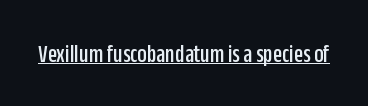
Posture: vertical. Is the letter spacing exaggerated? No — it looks like the ordinary default. These characters rest on top of a visible drawn line.
